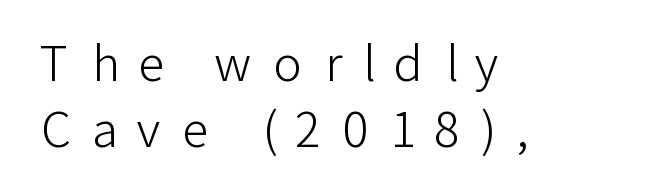
Weight class: somewhere from thin through regular. Plain, unruled lines of type. This sample has the flowing, uneven cadence of proportional lettering. Baseline-to-baseline distance is the conventional proportion of letter height. To sum up the face: it is a sans, with no serifs.
